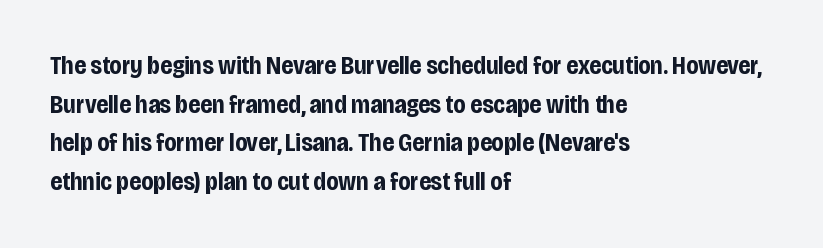
{"italic": "no", "bold": "yes", "underline": "no", "align": "left", "line_spacing": "normal", "line_spacing_ratio": 1.55, "letter_spacing": "normal", "letter_spacing_em": 0.0, "glyph_px": 25}
